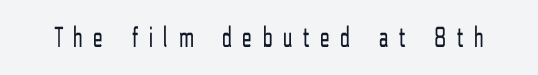
{"serif": "no", "italic": "no", "bold": "no", "weight": "light", "width": "condensed", "stroke_contrast": "low", "x_height": "medium", "monospaced": "no", "underline": "no", "letter_spacing": "wide", "letter_spacing_em": 0.37, "glyph_px": 30}
